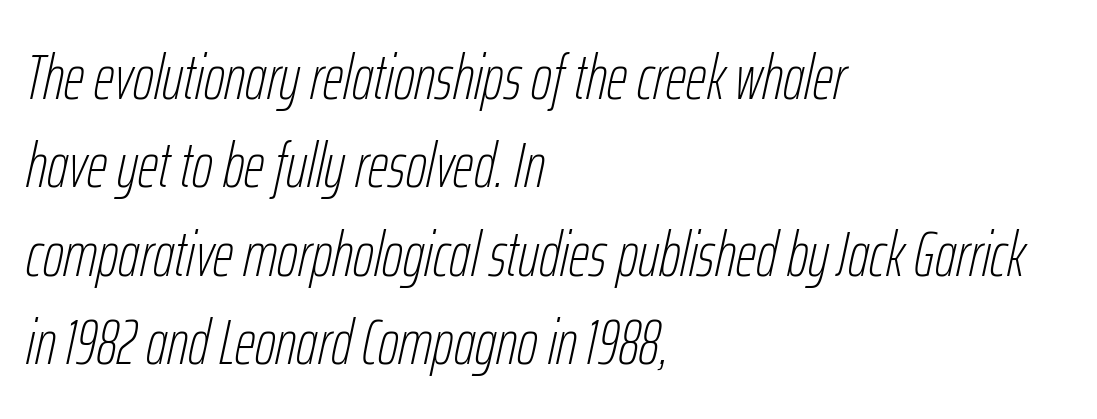
{"italic": "yes", "lean": "right", "slant_degrees": 12, "bold": "no", "weight": "thin", "width": "condensed", "stroke_contrast": "low", "x_height": "medium", "monospaced": "no", "underline": "no", "align": "left", "line_spacing": "normal", "line_spacing_ratio": 1.38, "letter_spacing": "normal", "letter_spacing_em": 0.0, "glyph_px": 64}
